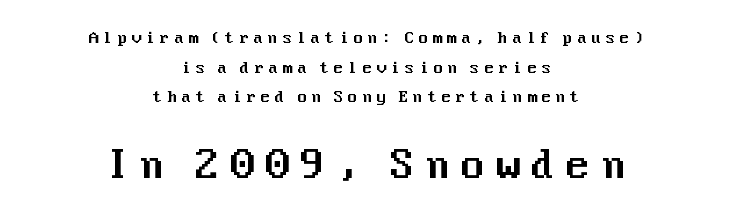
Q: Is the text italic (slanted)? A: No, it is upright.
Q: Is the typeface a serif or a sans-serif typeface? A: Sans-serif.
Q: Is the text underlined? A: No.
Q: How is the paragraph aligned? A: Centered.
Q: Is the spacing between letters normal or unusually wide? A: Unusually wide.
Q: Is the spacing between lines tight, normal or loose? A: Loose.
Q: Which block of text is set in a larger size, the first (top) or the second (bottom)? A: The second (bottom) one.
Q: Width (condensed, normal, or wide)? A: Normal.
Q: Stroke contrast? A: Medium.
Q: x-height? A: Medium.
